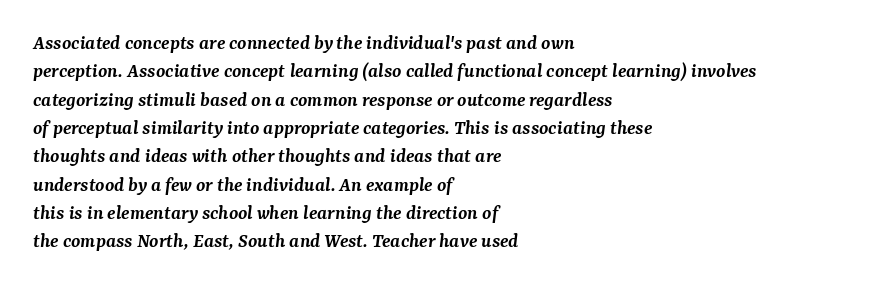
Q: Is the text bold? A: Semi-bold.
Q: Is the text italic (slanted)? A: Yes, it leans right by about 7 degrees.
Q: Is the text underlined? A: No.
Q: How is the paragraph aligned? A: Left-aligned.
Q: Is the spacing between letters normal or unusually wide? A: Normal.
Q: Is the spacing between lines tight, normal or loose? A: Normal.
